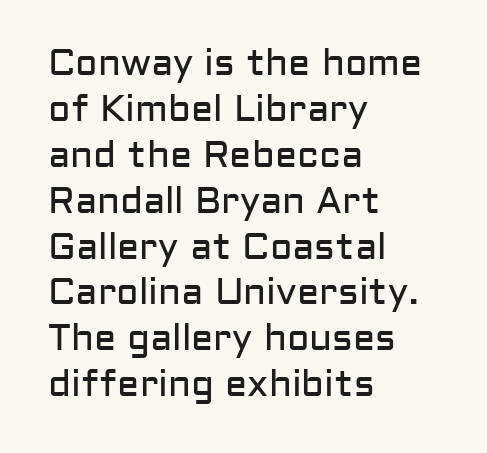
{"serif": "no", "italic": "no", "bold": "no", "weight": "regular", "width": "normal", "stroke_contrast": "low", "x_height": "medium", "monospaced": "no", "underline": "no", "align": "left", "line_spacing_ratio": 1.24, "letter_spacing": "normal", "letter_spacing_em": 0.0, "glyph_px": 37}
